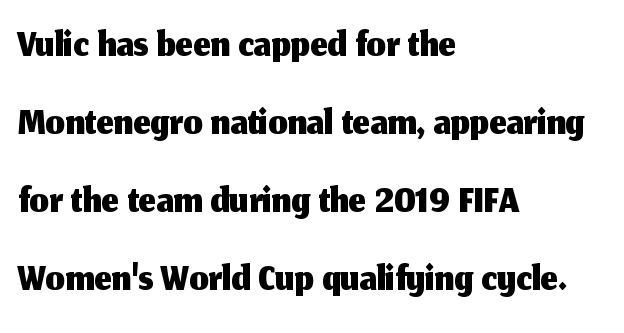
The passage shown has conventional tracking throughout. The rag falls on the right side of this text block. Characters remain perfectly vertical along every line. Successive baselines arrive at the customary interval.
